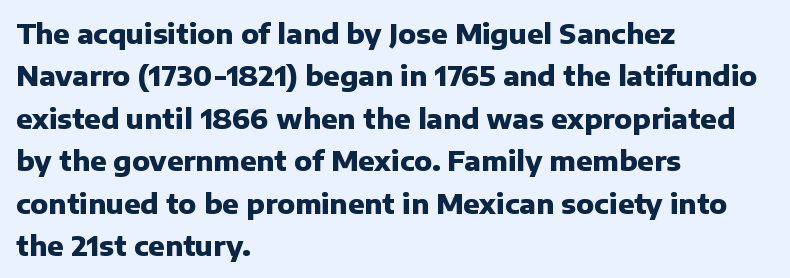
The image shows 27 px bold type, upright; set left-aligned, normal line spacing (1.57x), normal letter spacing, not underlined.
